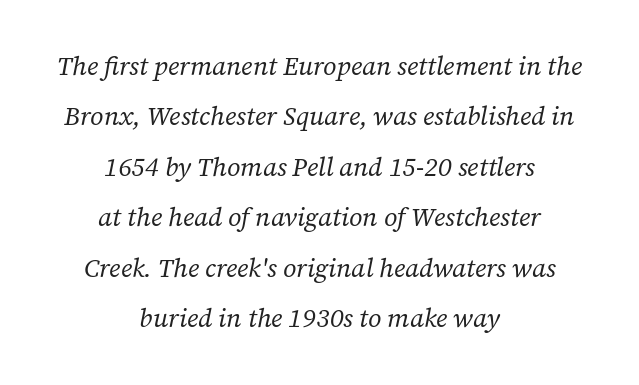
Horizontal alignment here is central, giving a formal, balanced look. The leading is generous, giving the passage an open texture. Just letters on the line, the space beneath them empty. The horizontal fit of the characters is conventional and even.
